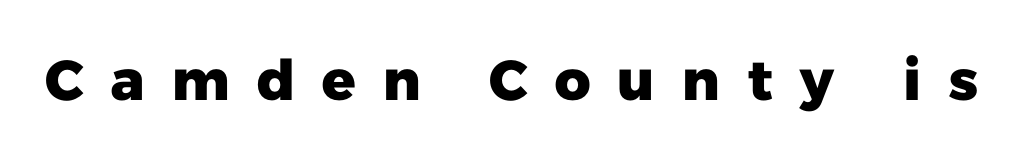
Do the characters align in a grid? No, the font is proportional. The text was rendered using a sans face with plain stroke endings. The line texture is sparse and dotted thanks to wide tracking. Honestly, there is no underline to notice here at all. Set as a true bold cut, around the 700 mark.
